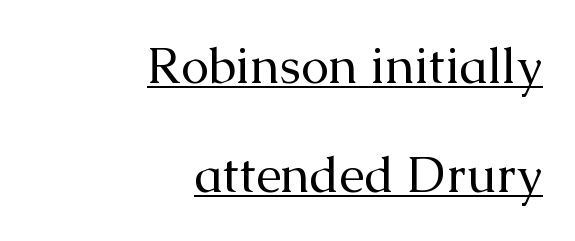
The image shows 50 px regular-weight serif type, upright; set right-aligned, loose line spacing (2.19x), normal letter spacing, underlined; medium stroke contrast and a medium x-height.
